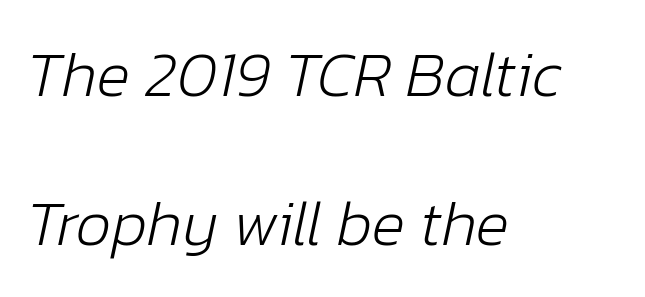
Q: Is the text bold? A: No.
Q: Is the text italic (slanted)? A: Yes, it leans right by about 12 degrees.
Q: Is the text underlined? A: No.
Q: How is the paragraph aligned? A: Left-aligned.
Q: Is the spacing between letters normal or unusually wide? A: Normal.
Q: Is the spacing between lines tight, normal or loose? A: Loose.
Q: Width (condensed, normal, or wide)? A: Normal.
Q: Stroke contrast? A: Low.
Q: x-height? A: Medium.
Q: Monospaced? A: No.
